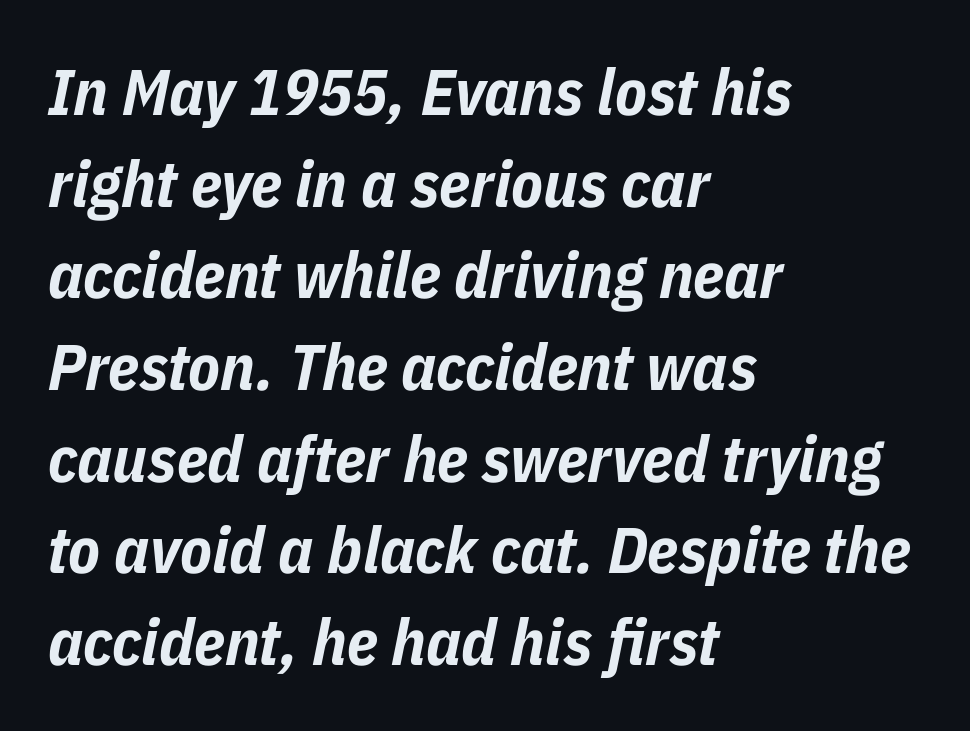
If you drew a line through each stem, it would be angled. Stroke thickness is high; the sample reads as a true bold. Alignment: flush left. How are the letters spaced? Ordinarily, with no added tracking.
